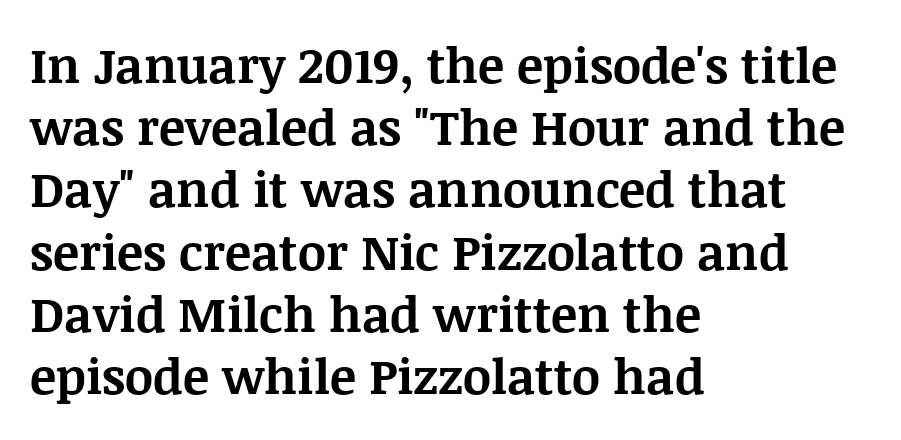
Line starts are locked; line ends wander. Yep, those are serifs on the letters. Think of a printed novel: that variable character pitch is what you see here. The typesetting leans heavy: a genuine bold. The gaps between neighbouring characters are ordinary and unremarkable.
